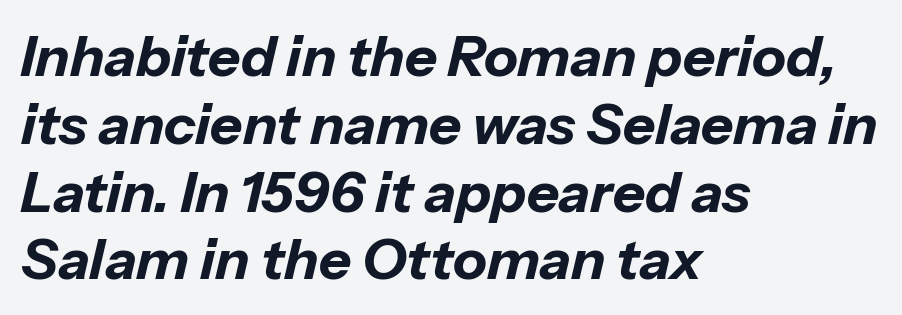
{"italic": "yes", "lean": "right", "slant_degrees": 13, "bold": "yes", "weight": "bold", "width": "normal", "stroke_contrast": "low", "x_height": "medium", "monospaced": "no", "underline": "no", "align": "left", "line_spacing_ratio": 1.21, "letter_spacing": "normal", "letter_spacing_em": 0.0, "glyph_px": 56}
